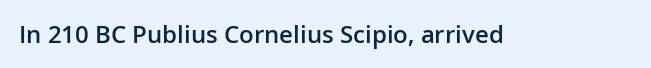
Q: Is the text bold? A: Semi-bold.
Q: Is the text italic (slanted)? A: No, it is upright.
Q: Is the text underlined? A: No.
Q: Is the spacing between letters normal or unusually wide? A: Normal.
